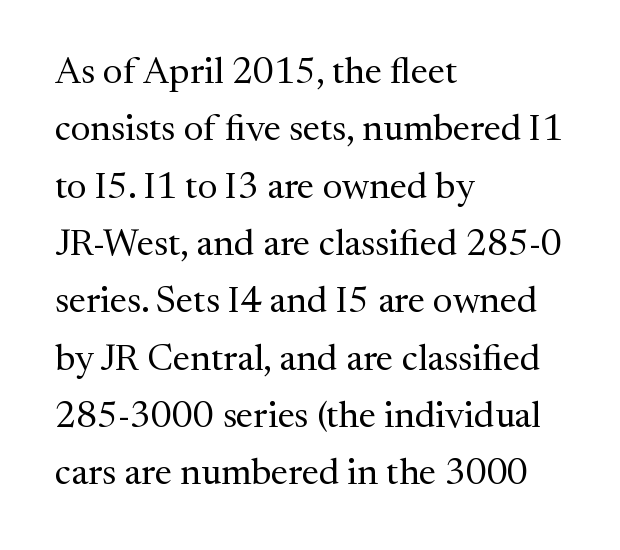
Q: Is the text bold? A: No.
Q: Is the text italic (slanted)? A: No, it is upright.
Q: Is the typeface a serif or a sans-serif typeface? A: Serif.
Q: Is the text underlined? A: No.
Q: How is the paragraph aligned? A: Left-aligned.
Q: Is the spacing between letters normal or unusually wide? A: Normal.
Q: Is the spacing between lines tight, normal or loose? A: Normal.
Q: Width (condensed, normal, or wide)? A: Normal.
Q: Stroke contrast? A: Medium.
Q: x-height? A: Medium.
Q: Monospaced? A: No.
